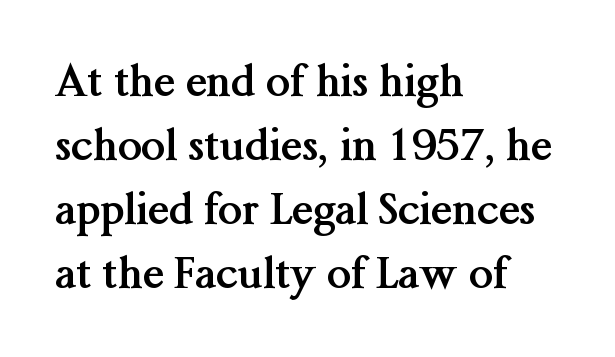
{"serif": "yes", "italic": "no", "bold": "yes", "weight": "semibold", "width": "normal", "stroke_contrast": "medium", "x_height": "medium", "monospaced": "no", "underline": "no", "align": "left", "line_spacing": "normal", "line_spacing_ratio": 1.49, "letter_spacing": "normal", "letter_spacing_em": 0.0, "glyph_px": 43}
